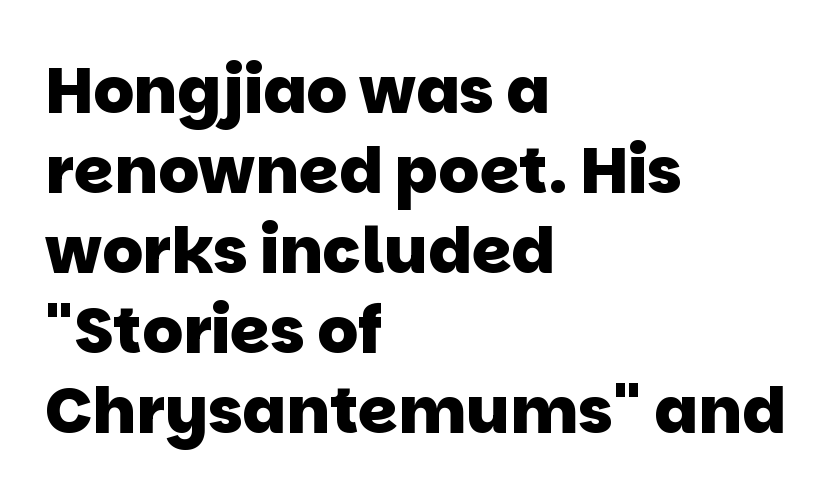
{"serif": "no", "bold": "yes", "weight": "heavy", "width": "normal", "stroke_contrast": "low", "x_height": "large", "monospaced": "no", "underline": "no", "align": "left", "line_spacing": "normal", "line_spacing_ratio": 1.25, "letter_spacing": "normal", "letter_spacing_em": 0.0, "glyph_px": 64}
